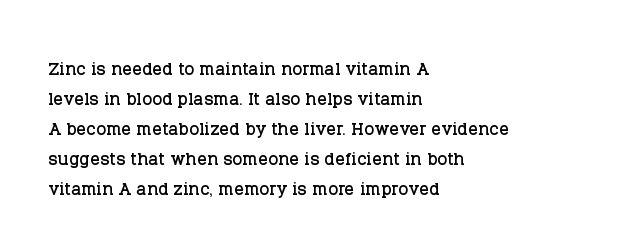
The image shows 24 px text type, upright; set left-aligned, normal line spacing (1.25x), normal letter spacing, not underlined.
